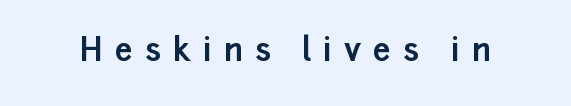
The image shows 31 px bold sans-serif type, upright; set unusually wide letter spacing (+0.39 em), not underlined; low stroke contrast and a medium x-height.
